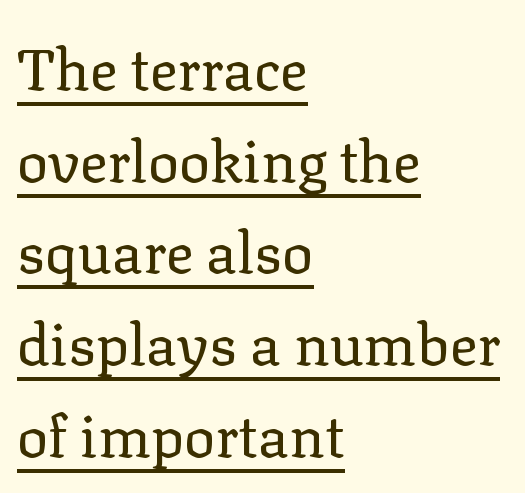
In designer terms, the underline attribute is active on this setting. Short note: letters normally spaced. Regarding serifs, this sample has them. Ink coverage per letter is moderate at most.
